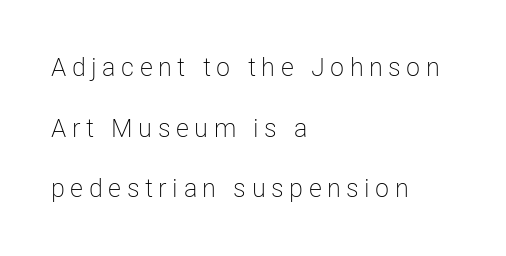
The image shows 26 px text type, upright; set left-aligned, loose line spacing (2.33x), unusually wide letter spacing (+0.21 em), not underlined.
